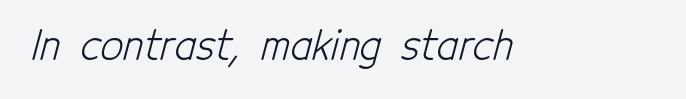
The zone under the glyphs is completely vacant. Note the varied advance widths — an 'i' is clearly narrower than an 'm'. The rendering shows plain stroke endings on the letterforms — a sans-serif design. Is this a heavy cut? Hardly; it is regular or lighter.
